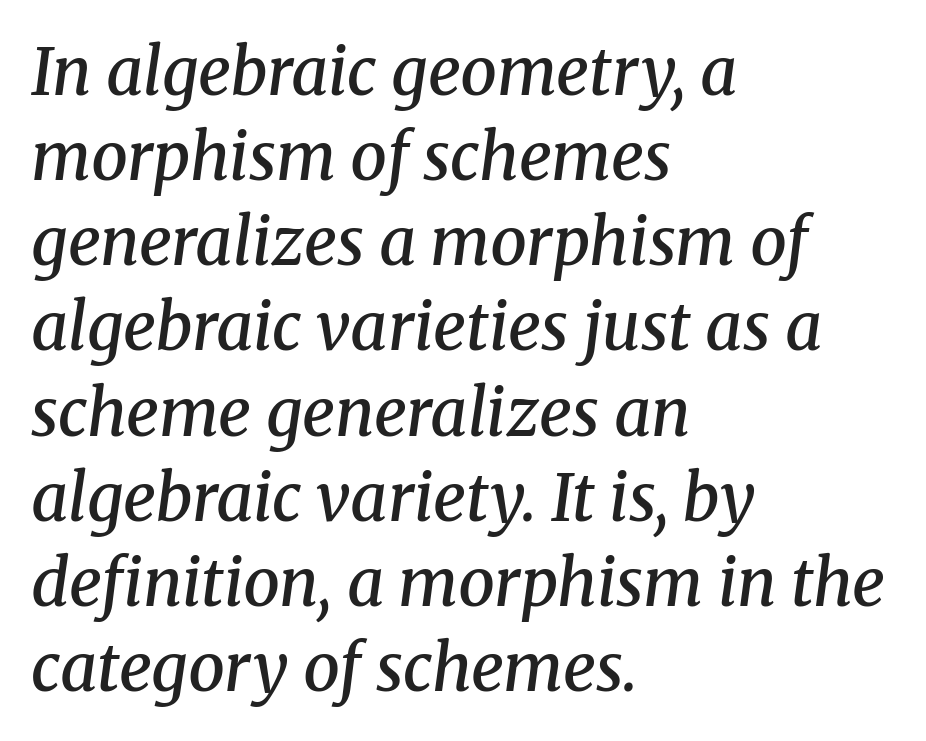
{"serif": "yes", "italic": "yes", "lean": "right", "slant_degrees": 8, "bold": "semi", "weight": "semibold", "width": "normal", "stroke_contrast": "medium", "x_height": "medium", "monospaced": "no", "underline": "no", "align": "left", "line_spacing": "normal", "line_spacing_ratio": 1.31, "letter_spacing": "normal", "letter_spacing_em": 0.0, "glyph_px": 65}
